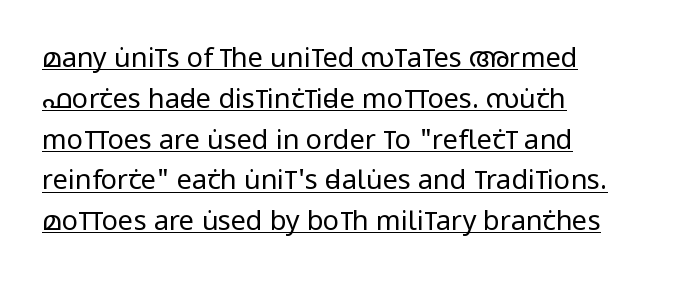
Q: Is the text bold? A: No.
Q: Is the text italic (slanted)? A: No, it is upright.
Q: Is the text underlined? A: Yes.
Q: How is the paragraph aligned? A: Left-aligned.
Q: Is the spacing between letters normal or unusually wide? A: Normal.
Q: Is the spacing between lines tight, normal or loose? A: Normal.
